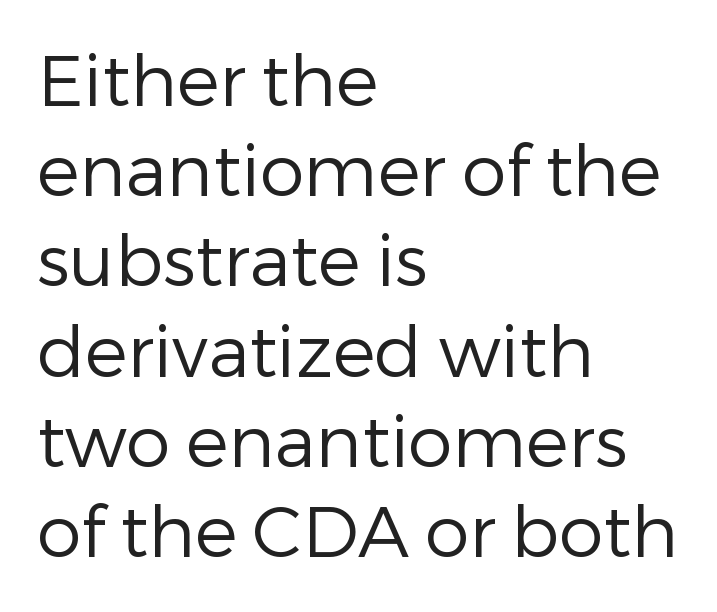
The image shows 71 px regular-weight sans-serif type, upright; set left-aligned, normal line spacing (1.27x), normal letter spacing, not underlined; low stroke contrast and a medium x-height.
